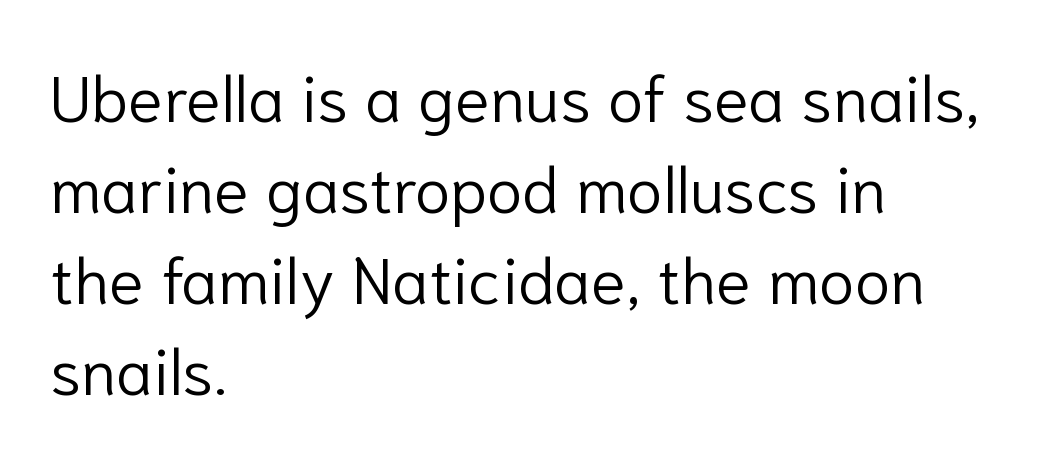
{"serif": "no", "italic": "no", "bold": "no", "weight": "light", "width": "normal", "stroke_contrast": "low", "x_height": "medium", "monospaced": "no", "underline": "no", "align": "left", "line_spacing": "normal", "line_spacing_ratio": 1.4, "letter_spacing": "normal", "letter_spacing_em": 0.0, "glyph_px": 65}
